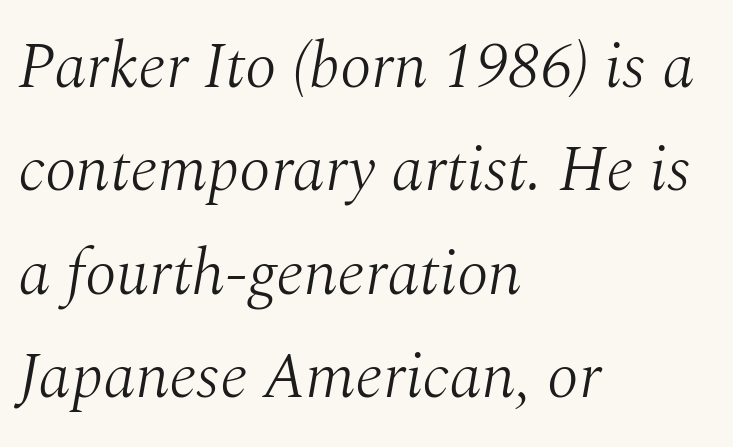
{"serif": "yes", "italic": "yes", "lean": "right", "slant_degrees": 10, "bold": "no", "weight": "light", "width": "normal", "stroke_contrast": "medium", "x_height": "medium", "monospaced": "no", "underline": "no", "align": "left", "line_spacing": "normal", "line_spacing_ratio": 1.59, "letter_spacing": "normal", "letter_spacing_em": 0.0, "glyph_px": 65}
